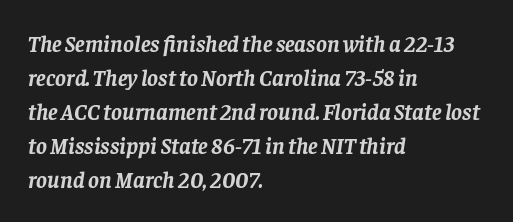
Every character sits at an angle, as italics do. The block of text has a typical density, with ordinary space between rows. Set as a true bold cut, around the 700 mark. The rendering anchors every line to the left-hand side. Standard letterfit; no display-style spreading of the glyphs. A clean baseline with only descenders dipping below it.
